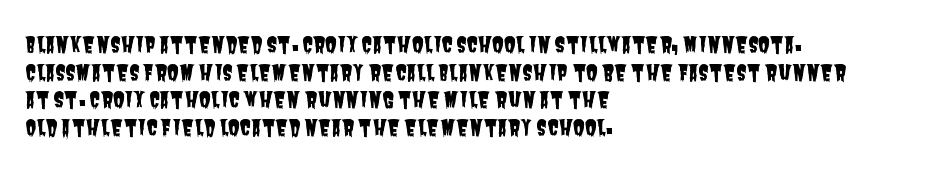
Q: Is the text underlined? A: No.
Q: How is the paragraph aligned? A: Left-aligned.
Q: Is the spacing between letters normal or unusually wide? A: Normal.
Q: Is the spacing between lines tight, normal or loose? A: Normal.
